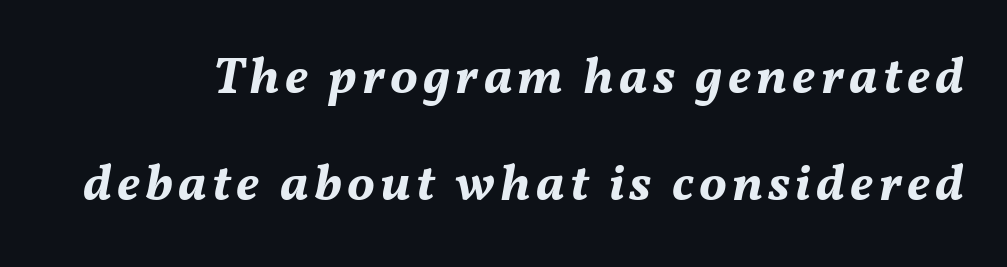
Q: Is the text bold? A: Yes.
Q: Is the text italic (slanted)? A: Yes, it leans right by about 11 degrees.
Q: Is the text underlined? A: No.
Q: Is the spacing between lines tight, normal or loose? A: Loose.
Q: Width (condensed, normal, or wide)? A: Normal.
Q: Stroke contrast? A: Medium.
Q: x-height? A: Medium.
Q: Monospaced? A: No.
